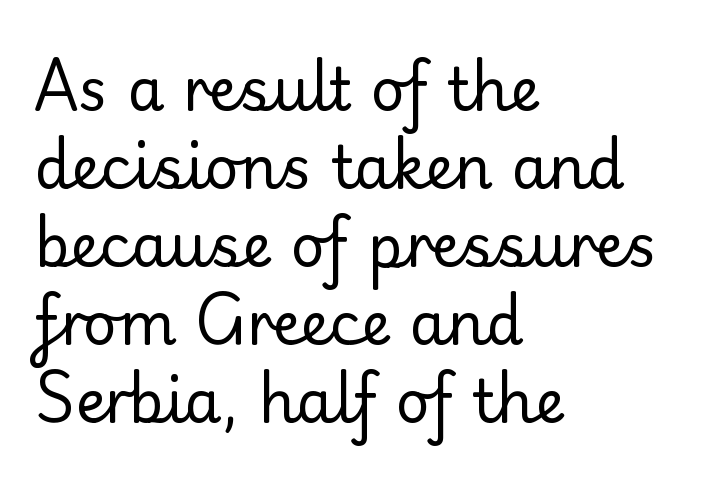
Q: Is the text bold? A: No.
Q: Is the text italic (slanted)? A: No, it is upright.
Q: Is the typeface a serif or a sans-serif typeface? A: Sans-serif.
Q: Is the text underlined? A: No.
Q: How is the paragraph aligned? A: Left-aligned.
Q: Is the spacing between letters normal or unusually wide? A: Normal.
Q: Is the spacing between lines tight, normal or loose? A: Normal.
Q: Width (condensed, normal, or wide)? A: Normal.
Q: Stroke contrast? A: Low.
Q: x-height? A: Small.
Q: Monospaced? A: No.
